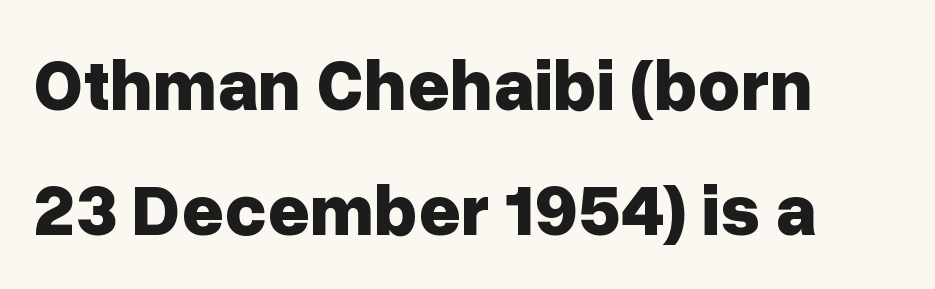
Tall strokes in this sample are plumb rather than angled. The type is set solid horizontally, with unmodified tracking. The string is rendered with underlining switched off. In terms of letterform style, serifs are entirely absent. A classic flush-left, rag-right setting is used for this passage. Stroke thickness is high; the sample reads as a true bold.
